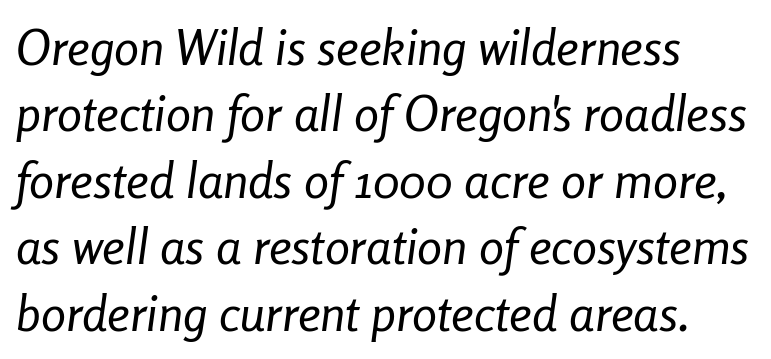
Q: Is the text bold? A: No.
Q: Is the text italic (slanted)? A: Yes, it leans right by about 8 degrees.
Q: Is the text underlined? A: No.
Q: How is the paragraph aligned? A: Left-aligned.
Q: Is the spacing between letters normal or unusually wide? A: Normal.
Q: Is the spacing between lines tight, normal or loose? A: Normal.
Q: Width (condensed, normal, or wide)? A: Condensed.
Q: Stroke contrast? A: Low.
Q: x-height? A: Medium.
Q: Monospaced? A: No.
